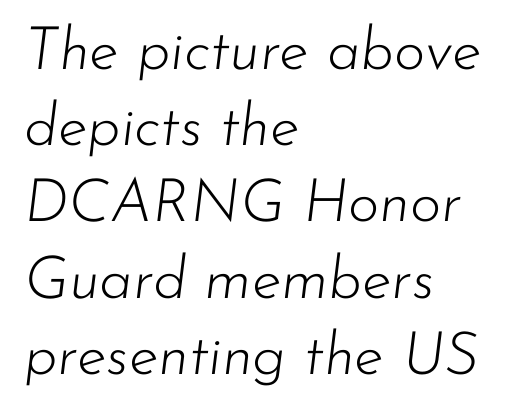
{"italic": "yes", "lean": "right", "slant_degrees": 7, "bold": "no", "weight": "light", "width": "normal", "stroke_contrast": "low", "x_height": "small", "monospaced": "no", "underline": "no", "align": "left", "line_spacing": "normal", "line_spacing_ratio": 1.27, "letter_spacing": "normal", "letter_spacing_em": 0.0, "glyph_px": 60}
